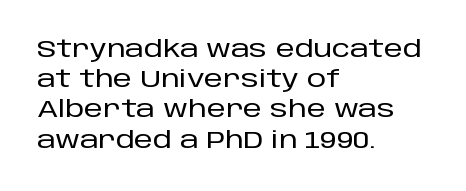
Q: Is the text italic (slanted)? A: No, it is upright.
Q: Is the text underlined? A: No.
Q: How is the paragraph aligned? A: Left-aligned.
Q: Is the spacing between letters normal or unusually wide? A: Normal.
Q: Is the spacing between lines tight, normal or loose? A: Normal.
